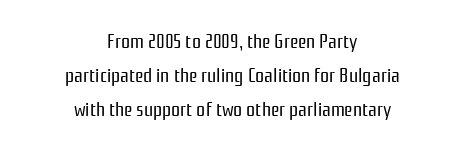
The image shows 20 px text type, upright; set centered, line spacing 1.71x, normal letter spacing, not underlined.
